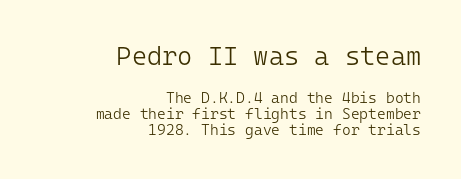
{"italic": "no", "bold": "no", "underline": "no", "align": "right", "line_spacing": "tight", "line_spacing_ratio": 1.07, "letter_spacing": "normal", "letter_spacing_em": 0.0, "larger_block": "first", "size_ratio": 1.73, "glyph_px": 26}
